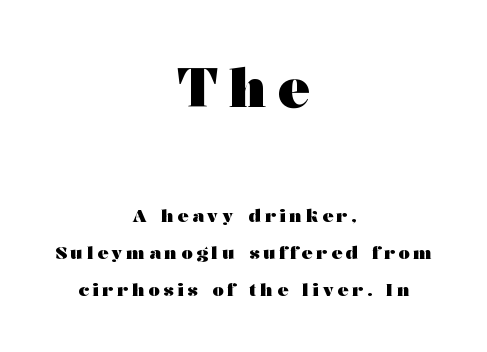
The image shows 54 px heavy, wide serif type, upright; set centered, loose line spacing (2.04x), unusually wide letter spacing (+0.21 em), not underlined; the first (top) block is 3.0x larger; medium stroke contrast and a medium x-height.
